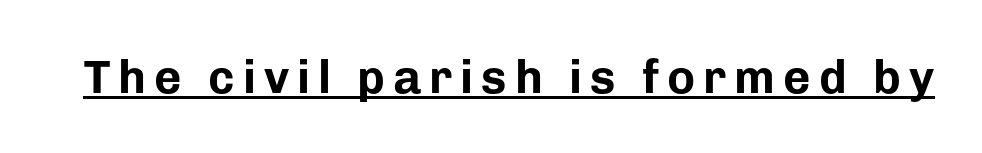
Q: Is the text bold? A: Yes.
Q: Is the text italic (slanted)? A: No, it is upright.
Q: Is the typeface a serif or a sans-serif typeface? A: Sans-serif.
Q: Is the text underlined? A: Yes.
Q: Width (condensed, normal, or wide)? A: Normal.
Q: Stroke contrast? A: Low.
Q: x-height? A: Medium.
Q: Monospaced? A: No.
